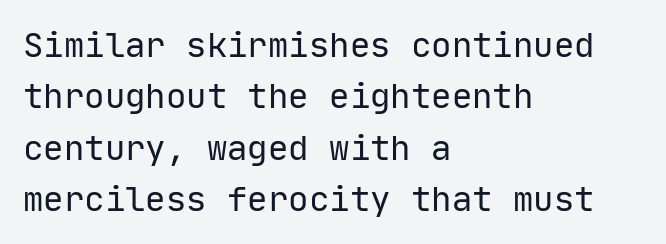
{"serif": "no", "italic": "no", "bold": "no", "weight": "regular", "width": "normal", "stroke_contrast": "low", "x_height": "medium", "monospaced": "yes", "underline": "no", "align": "left", "line_spacing": "normal", "line_spacing_ratio": 1.51, "letter_spacing": "normal", "letter_spacing_em": 0.0, "glyph_px": 34}
